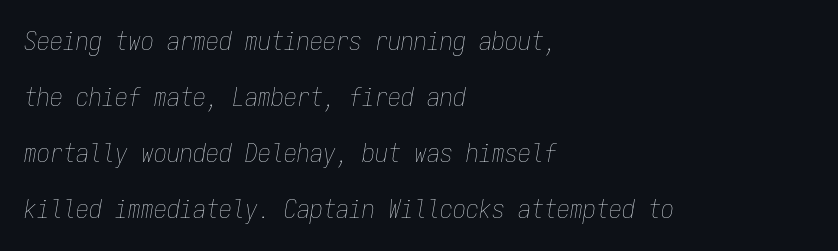
Stems and bowls with no extra thickness — not bold. The passage shown is not underscored anywhere. The vertical gap from one line to the next is large. Where is the straight margin? On the left.
